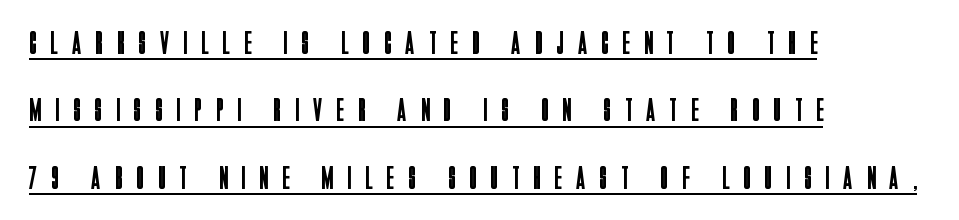
The image shows 33 px regular-weight, condensed sans-serif type, upright; set left-aligned, loose line spacing (2.04x), unusually wide letter spacing (+0.44 em), underlined; low stroke contrast and a large x-height.
